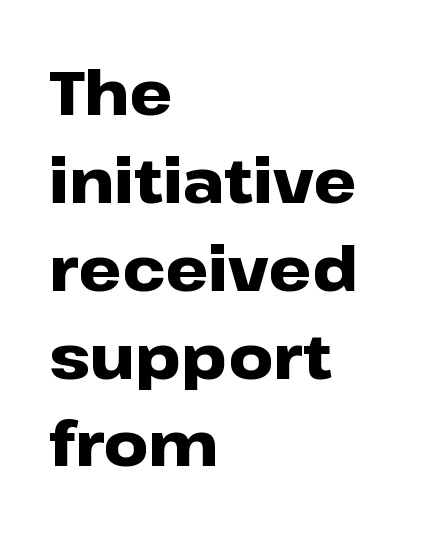
Q: Is the text bold? A: Yes.
Q: Is the text italic (slanted)? A: No, it is upright.
Q: Is the typeface a serif or a sans-serif typeface? A: Sans-serif.
Q: Is the text underlined? A: No.
Q: How is the paragraph aligned? A: Left-aligned.
Q: Is the spacing between letters normal or unusually wide? A: Normal.
Q: Is the spacing between lines tight, normal or loose? A: Normal.
Q: Width (condensed, normal, or wide)? A: Wide.
Q: Stroke contrast? A: Low.
Q: x-height? A: Medium.
Q: Monospaced? A: No.
